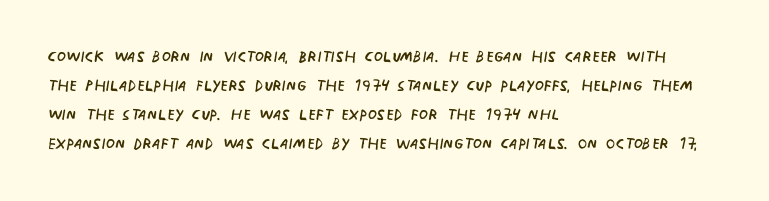
{"bold": "no", "underline": "no", "align": "left", "line_spacing": "normal", "line_spacing_ratio": 1.38, "letter_spacing": "normal", "letter_spacing_em": 0.0, "glyph_px": 21}
